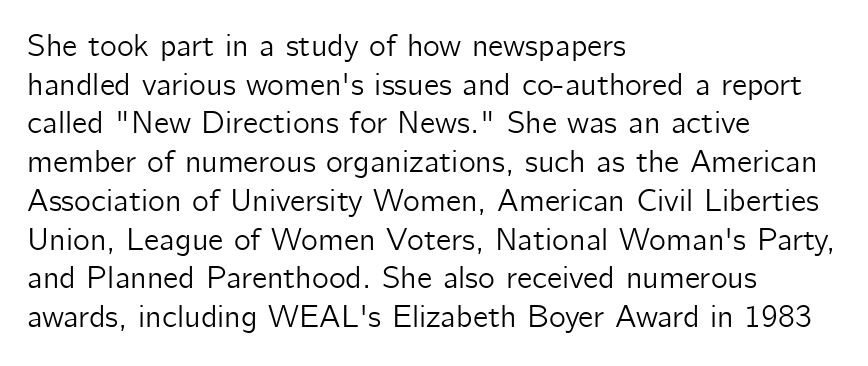
{"serif": "no", "italic": "no", "width": "normal", "stroke_contrast": "low", "x_height": "medium", "monospaced": "no", "underline": "no", "align": "left", "line_spacing_ratio": 1.21, "letter_spacing": "normal", "letter_spacing_em": 0.0, "glyph_px": 32}
